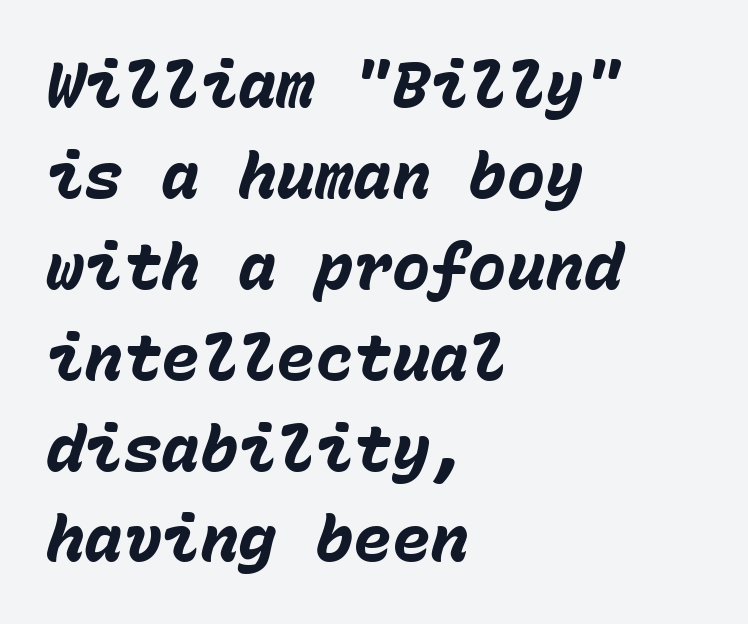
Q: Is the text bold? A: Yes.
Q: Is the text italic (slanted)? A: Yes, it leans right by about 15 degrees.
Q: Is the text underlined? A: No.
Q: How is the paragraph aligned? A: Left-aligned.
Q: Is the spacing between letters normal or unusually wide? A: Normal.
Q: Is the spacing between lines tight, normal or loose? A: Normal.
Q: Width (condensed, normal, or wide)? A: Normal.
Q: Stroke contrast? A: Low.
Q: x-height? A: Medium.
Q: Monospaced? A: Yes.
